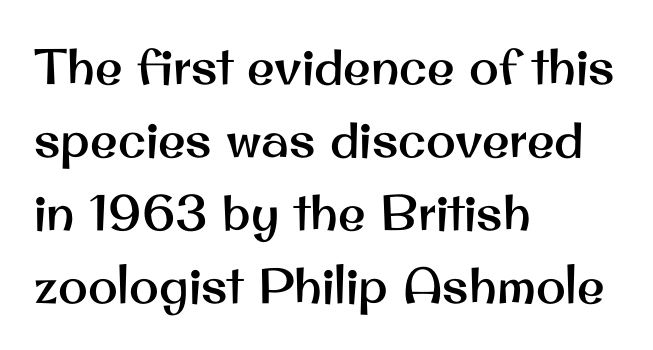
{"serif": "no", "italic": "no", "width": "normal", "stroke_contrast": "medium", "x_height": "small", "monospaced": "no", "underline": "no", "align": "left", "line_spacing": "normal", "line_spacing_ratio": 1.46, "letter_spacing": "normal", "letter_spacing_em": 0.0, "glyph_px": 50}
